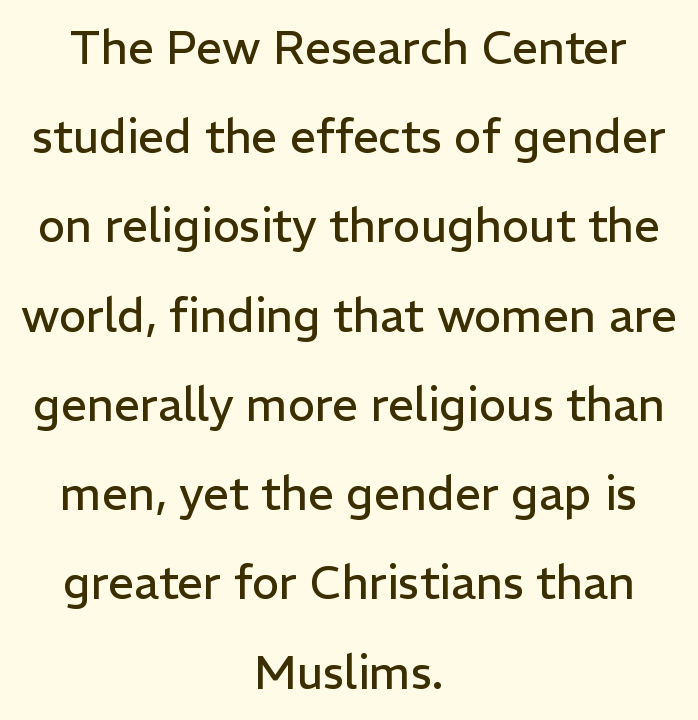
{"serif": "no", "italic": "no", "bold": "no", "weight": "regular", "width": "normal", "stroke_contrast": "low", "x_height": "medium", "monospaced": "no", "underline": "no", "align": "center", "line_spacing": "loose", "line_spacing_ratio": 1.94, "letter_spacing": "normal", "letter_spacing_em": 0.0, "glyph_px": 46}
